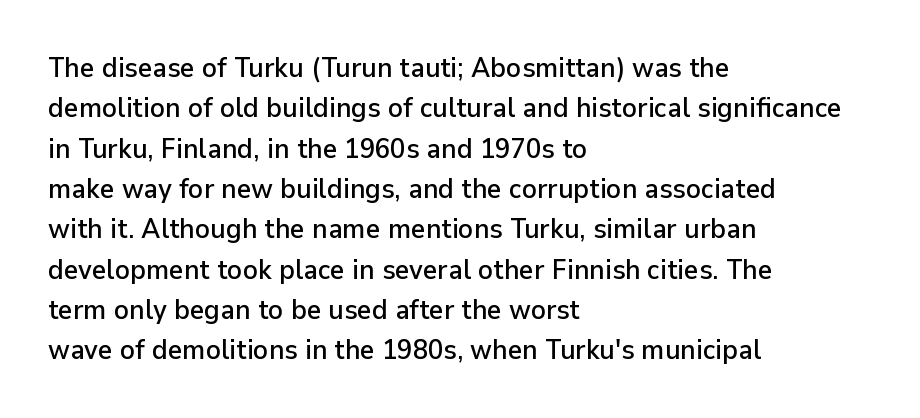
{"serif": "no", "italic": "no", "width": "normal", "stroke_contrast": "low", "x_height": "medium", "monospaced": "no", "underline": "no", "align": "left", "line_spacing": "normal", "line_spacing_ratio": 1.44, "letter_spacing": "normal", "letter_spacing_em": 0.0, "glyph_px": 28}
